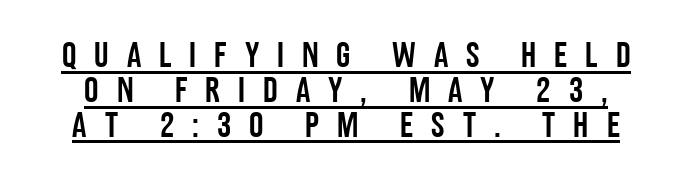
Q: Is the text italic (slanted)? A: No, it is upright.
Q: Is the typeface a serif or a sans-serif typeface? A: Sans-serif.
Q: Is the text underlined? A: Yes.
Q: Is the spacing between letters normal or unusually wide? A: Unusually wide.
Q: Is the spacing between lines tight, normal or loose? A: Tight.
Q: Width (condensed, normal, or wide)? A: Condensed.
Q: Stroke contrast? A: Low.
Q: x-height? A: Large.
Q: Monospaced? A: No.
